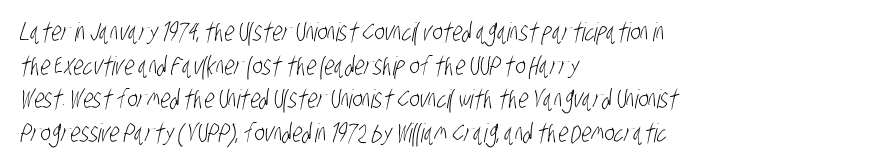
{"bold": "no", "underline": "no", "align": "left", "line_spacing": "normal", "line_spacing_ratio": 1.29, "letter_spacing": "normal", "letter_spacing_em": 0.0, "glyph_px": 26}
